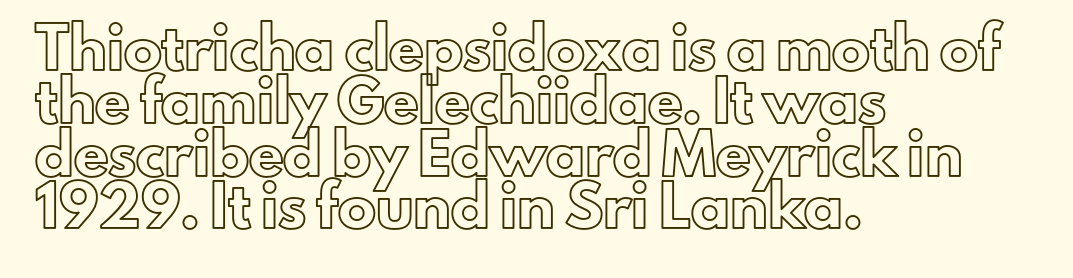
{"italic": "no", "width": "normal", "x_height": "small", "monospaced": "no", "underline": "no", "align": "left", "line_spacing": "normal", "line_spacing_ratio": 1.39, "letter_spacing": "normal", "letter_spacing_em": 0.0, "glyph_px": 38}
